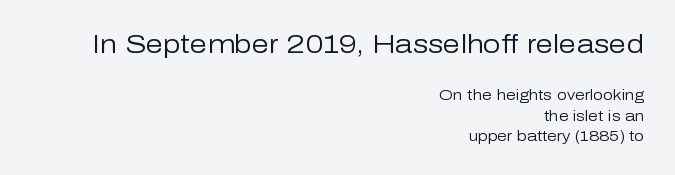
The image shows 25 px text type, upright; set right-aligned, normal line spacing (1.45x), normal letter spacing, not underlined; the first (top) block is 1.79x larger.
